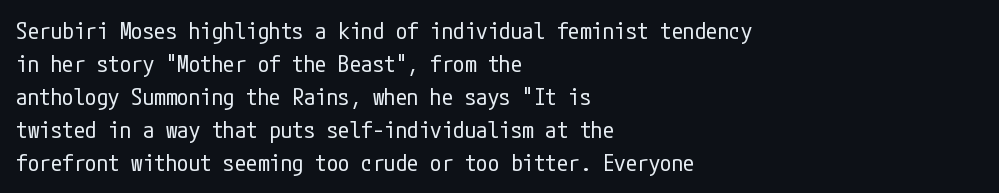
Q: Is the text bold? A: No.
Q: Is the text italic (slanted)? A: No, it is upright.
Q: Is the text underlined? A: No.
Q: How is the paragraph aligned? A: Left-aligned.
Q: Is the spacing between letters normal or unusually wide? A: Normal.
Q: Is the spacing between lines tight, normal or loose? A: Normal.
